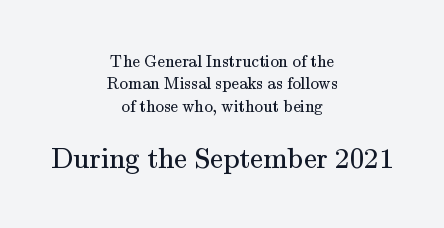
The lettering holds an erect, upright posture throughout. Horizontally, the lines are justified to the midpoint only. Look at the tracking — it's just the regular setting, nothing added. Size hierarchy here favors the trailing block over the leading one. Is the type heavy? It reads as light-to-regular instead.
